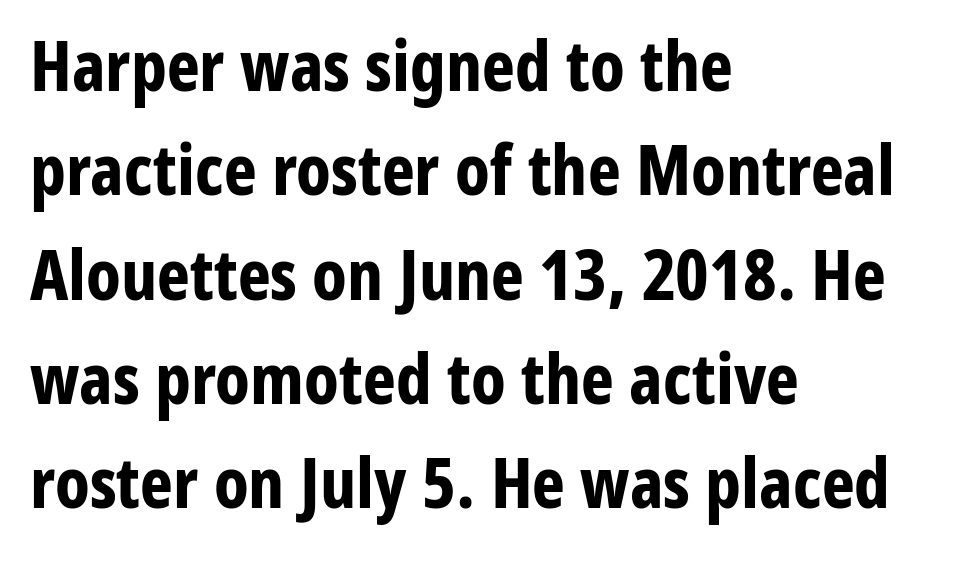
Just letters on the line, the space beneath them empty. Leftover space on each line is placed entirely after the last word. Each letter keeps its own natural width here, so spacing adapts to shape. Normally led — the rows are evenly, conventionally spaced.
